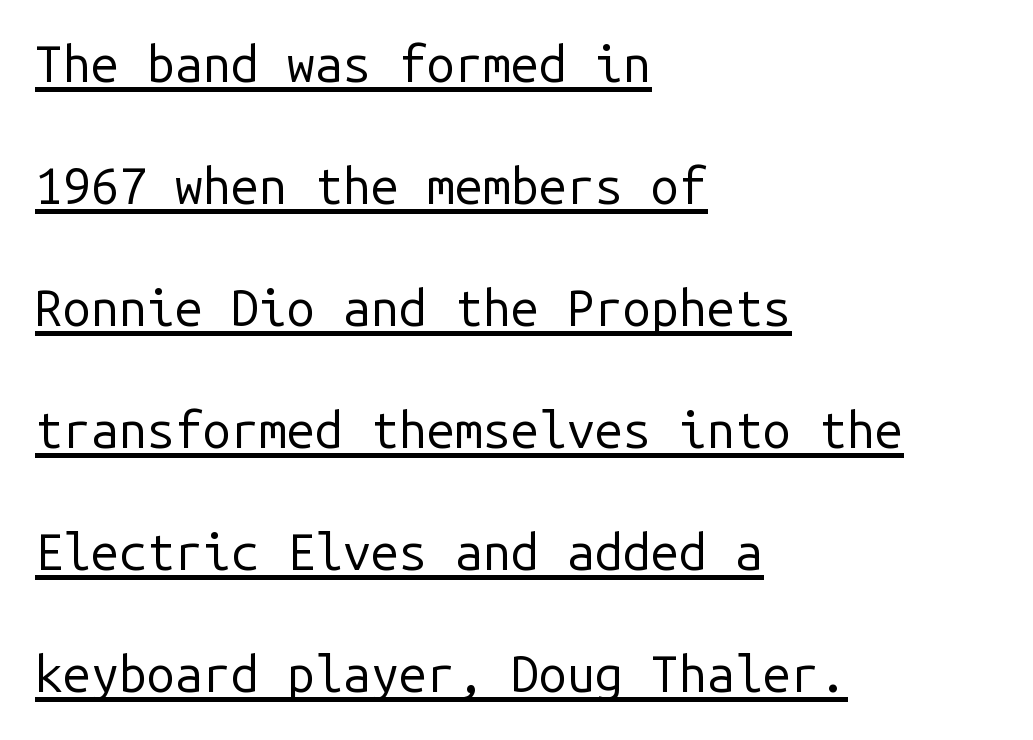
Q: Is the text bold? A: No.
Q: Is the text italic (slanted)? A: No, it is upright.
Q: Is the typeface a serif or a sans-serif typeface? A: Sans-serif.
Q: Is the text underlined? A: Yes.
Q: How is the paragraph aligned? A: Left-aligned.
Q: Is the spacing between letters normal or unusually wide? A: Normal.
Q: Is the spacing between lines tight, normal or loose? A: Loose.
Q: Width (condensed, normal, or wide)? A: Normal.
Q: Stroke contrast? A: Low.
Q: x-height? A: Medium.
Q: Monospaced? A: Yes.
